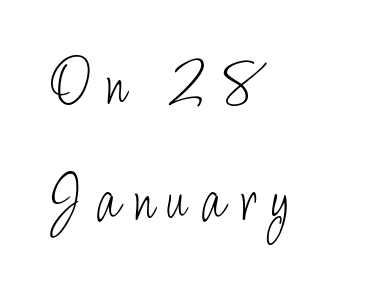
The image shows 67 px light, condensed sans-serif type; set left-aligned, line spacing 1.73x, unusually wide letter spacing (+0.22 em), not underlined; low stroke contrast and a small x-height.
